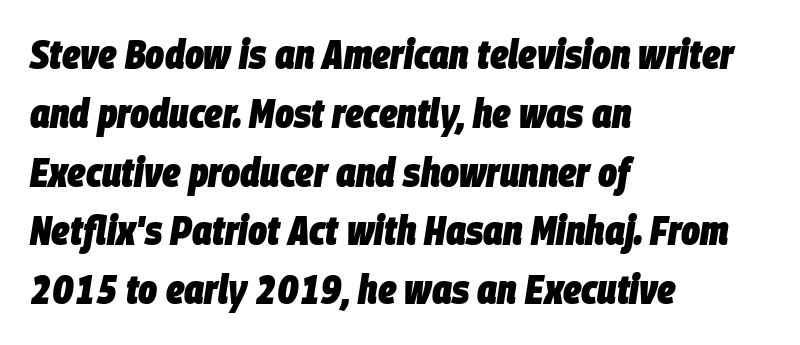
Emphasis by weight is at full strength: bold. Leading matches the norm, producing a regular column. Descender tails drop into unmarked territory. These lines keep a tight, regular rhythm from letter to letter. A typesetter would call this proportional, since set widths differ per character. Is the block centered? No — it sits flush against the left margin.
